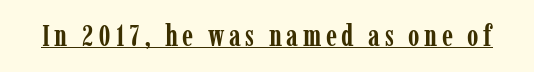
{"serif": "yes", "italic": "no", "bold": "yes", "weight": "semibold", "width": "condensed", "stroke_contrast": "low", "x_height": "medium", "monospaced": "no", "underline": "yes", "glyph_px": 29}
